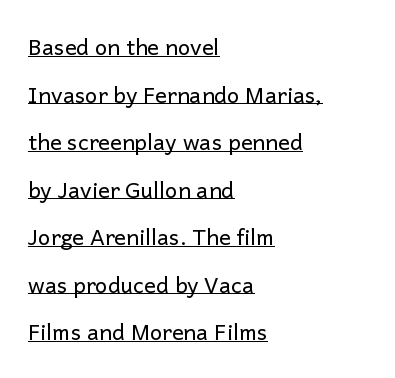
Q: Is the text bold? A: No.
Q: Is the text italic (slanted)? A: No, it is upright.
Q: Is the text underlined? A: Yes.
Q: How is the paragraph aligned? A: Left-aligned.
Q: Is the spacing between letters normal or unusually wide? A: Normal.
Q: Is the spacing between lines tight, normal or loose? A: Loose.
